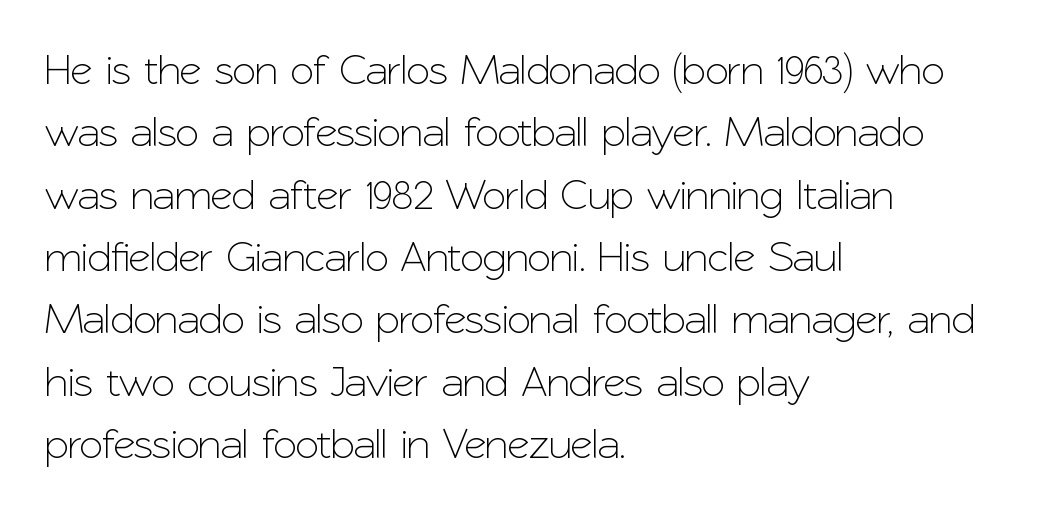
Summary of vertical rhythm: regular, with standard interline spacing. Characters remain perfectly vertical along every line. You could not count columns in this text — the font is proportionally spaced. Look at the tracking — it's just the regular setting, nothing added. Descenders are the only things crossing below the line. The paragraph has a hard left edge and a soft right edge.
